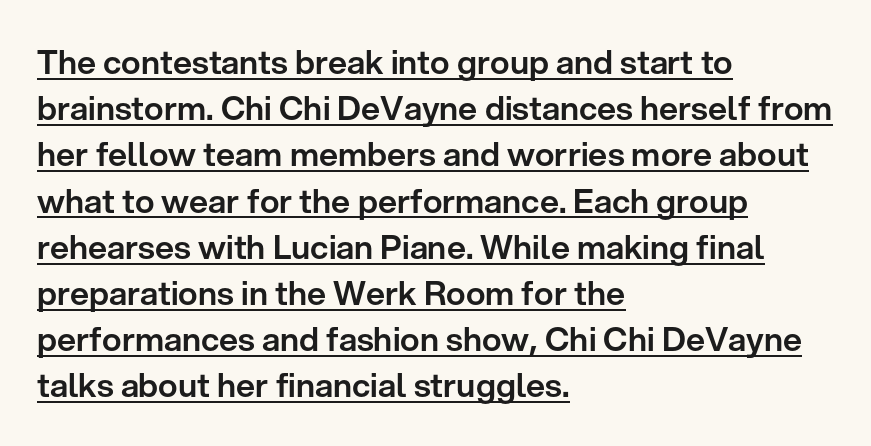
{"serif": "no", "italic": "no", "width": "normal", "stroke_contrast": "low", "x_height": "medium", "monospaced": "no", "underline": "yes", "align": "left", "line_spacing": "normal", "line_spacing_ratio": 1.4, "letter_spacing": "normal", "letter_spacing_em": 0.0, "glyph_px": 33}
